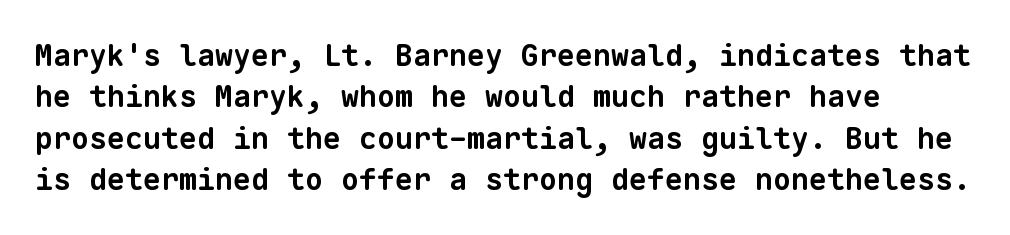
{"serif": "no", "bold": "yes", "weight": "bold", "width": "normal", "stroke_contrast": "low", "x_height": "medium", "monospaced": "yes", "underline": "no", "line_spacing": "normal", "line_spacing_ratio": 1.38, "letter_spacing": "normal", "letter_spacing_em": 0.0, "glyph_px": 30}
